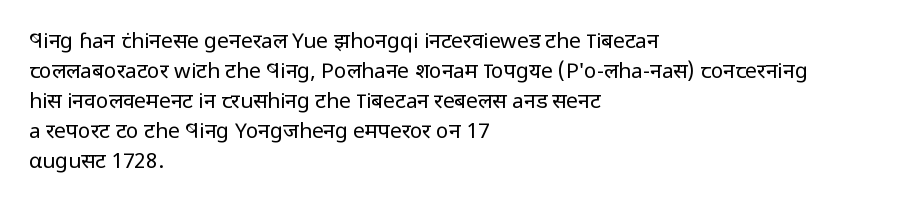
{"italic": "no", "bold": "no", "underline": "no", "align": "left", "line_spacing": "normal", "line_spacing_ratio": 1.43, "letter_spacing": "normal", "letter_spacing_em": 0.0, "glyph_px": 21}
